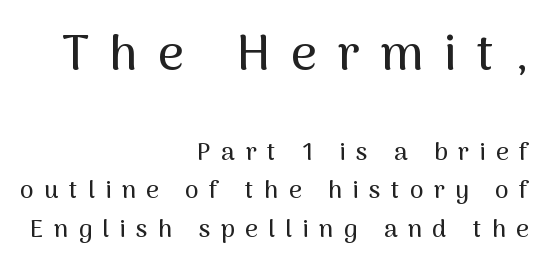
The image shows 50 px sans-serif type, upright; set right-aligned, normal line spacing (1.54x), unusually wide letter spacing (+0.41 em), not underlined; the first (top) block is 2.0x larger; medium stroke contrast and a medium x-height.
